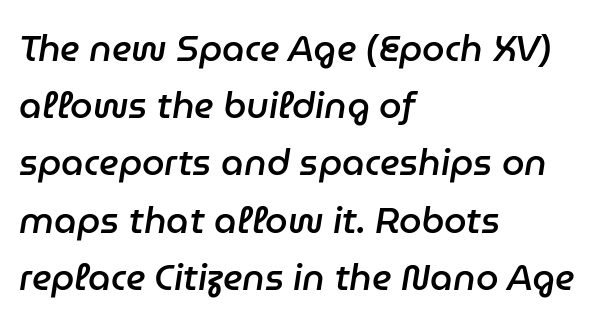
Q: Is the text bold? A: Semi-bold.
Q: Is the text italic (slanted)? A: Yes, it leans right by about 9 degrees.
Q: Is the text underlined? A: No.
Q: How is the paragraph aligned? A: Left-aligned.
Q: Is the spacing between letters normal or unusually wide? A: Normal.
Q: Is the spacing between lines tight, normal or loose? A: Normal.
Q: Width (condensed, normal, or wide)? A: Normal.
Q: Stroke contrast? A: Low.
Q: x-height? A: Medium.
Q: Monospaced? A: No.
